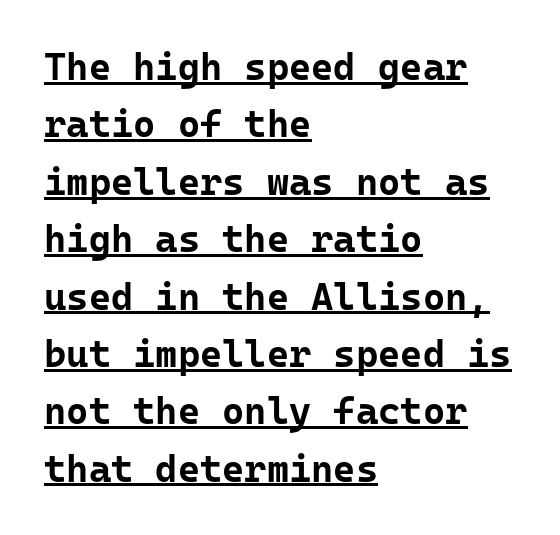
The image shows 38 px bold sans-serif type, upright, monospaced; set left-aligned, normal line spacing (1.51x), normal letter spacing, underlined; low stroke contrast and a medium x-height.
